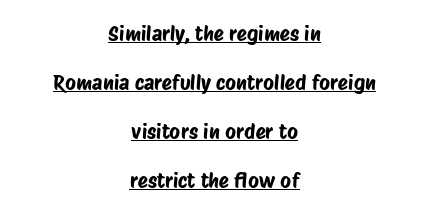
{"underline": "yes", "align": "center", "line_spacing": "loose", "line_spacing_ratio": 2.33, "letter_spacing": "normal", "letter_spacing_em": 0.0, "glyph_px": 21}
